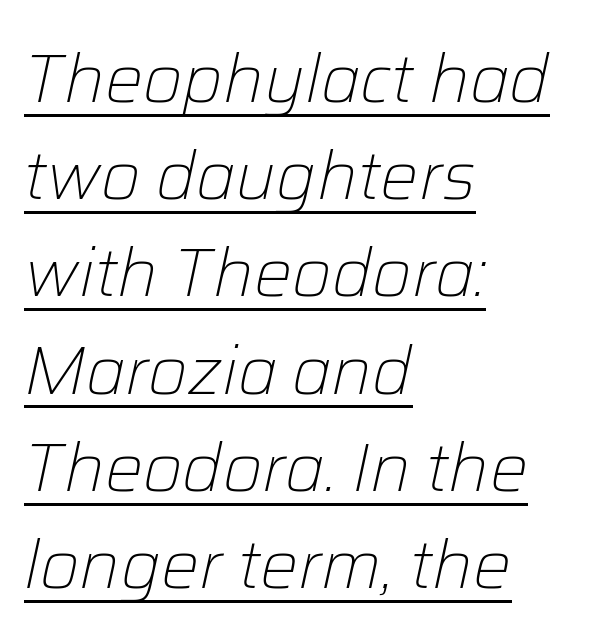
Q: Is the text bold? A: No.
Q: Is the text italic (slanted)? A: Yes, it leans right by about 12 degrees.
Q: Is the text underlined? A: Yes.
Q: How is the paragraph aligned? A: Left-aligned.
Q: Is the spacing between letters normal or unusually wide? A: Normal.
Q: Is the spacing between lines tight, normal or loose? A: Normal.
Q: Width (condensed, normal, or wide)? A: Normal.
Q: Stroke contrast? A: Low.
Q: x-height? A: Medium.
Q: Monospaced? A: No.
